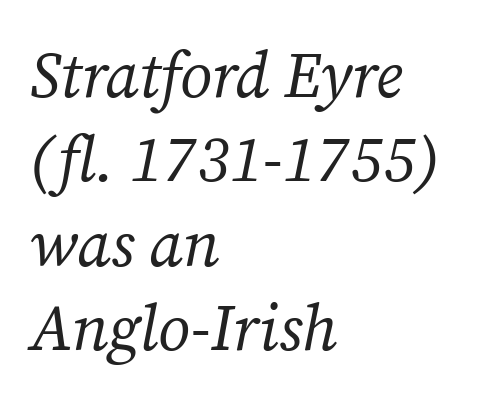
{"serif": "yes", "italic": "yes", "lean": "right", "slant_degrees": 12, "bold": "no", "weight": "regular", "width": "normal", "stroke_contrast": "medium", "x_height": "medium", "monospaced": "no", "underline": "no", "align": "left", "line_spacing": "normal", "line_spacing_ratio": 1.32, "letter_spacing": "normal", "letter_spacing_em": 0.0, "glyph_px": 64}
